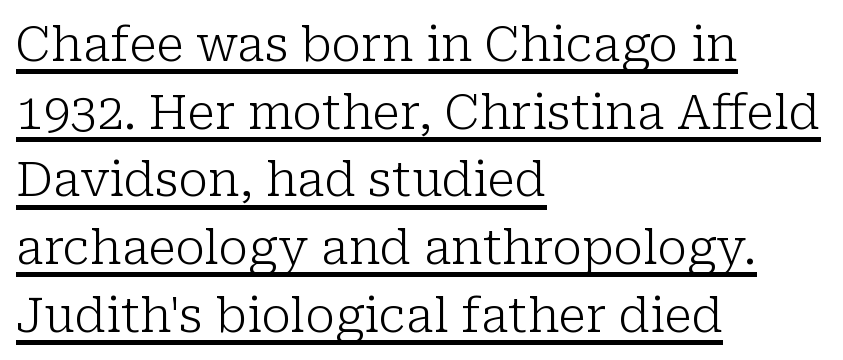
Q: Is the text bold? A: No.
Q: Is the text italic (slanted)? A: No, it is upright.
Q: Is the typeface a serif or a sans-serif typeface? A: Serif.
Q: Is the text underlined? A: Yes.
Q: How is the paragraph aligned? A: Left-aligned.
Q: Is the spacing between letters normal or unusually wide? A: Normal.
Q: Is the spacing between lines tight, normal or loose? A: Normal.
Q: Width (condensed, normal, or wide)? A: Normal.
Q: Stroke contrast? A: Low.
Q: x-height? A: Medium.
Q: Monospaced? A: No.
